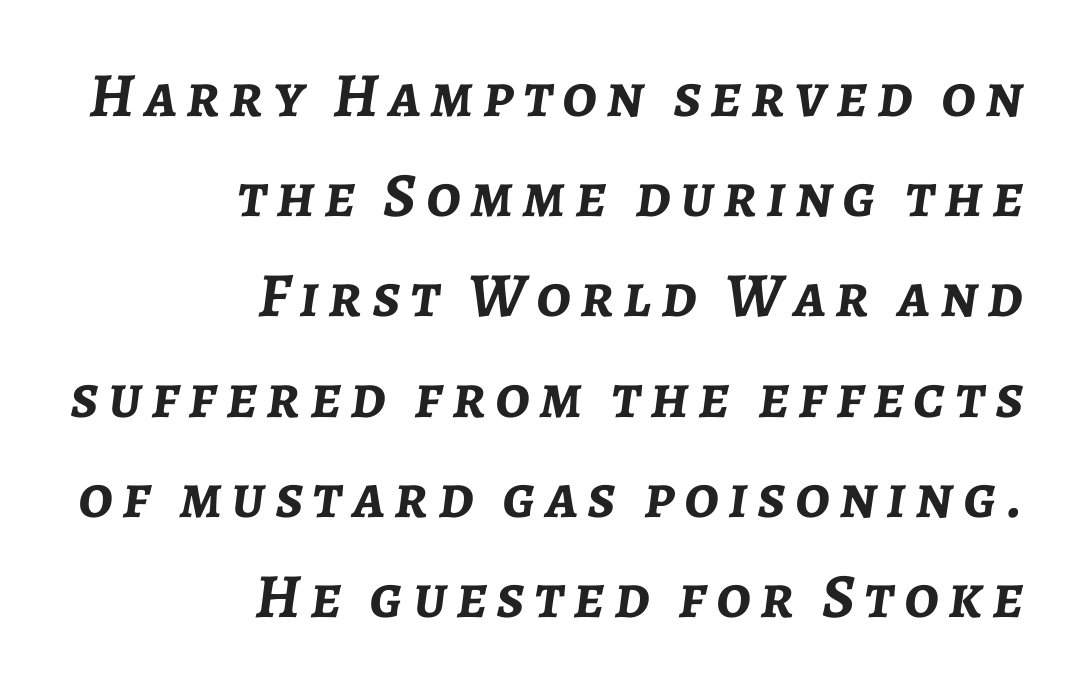
No word sits above an underline. Designer's note — italics engaged. Quick note: interline space is typical. The passage shown is typed in a proportional face where columns would drift. Heavy, bold letterforms. The text block is weighted toward the right margin, trailing off unevenly leftward.
